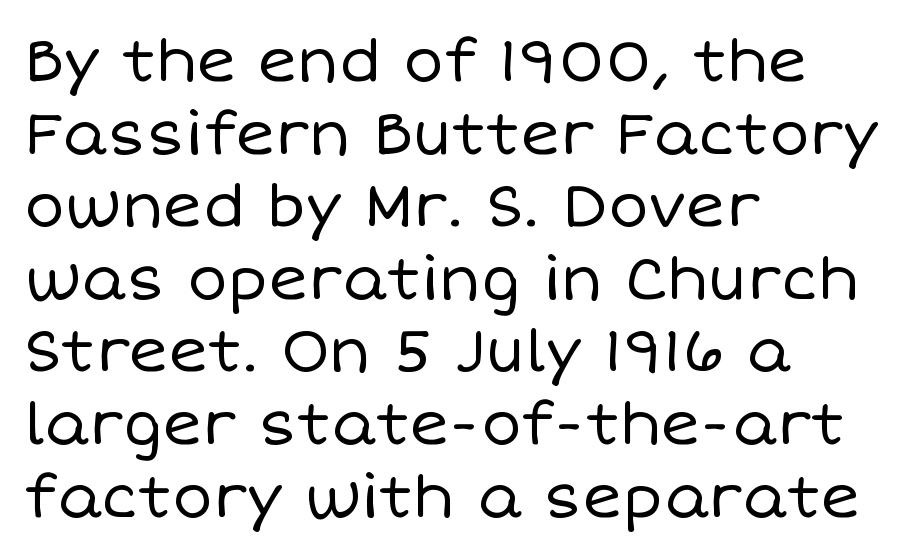
{"italic": "no", "bold": "no", "weight": "regular", "width": "normal", "stroke_contrast": "low", "x_height": "large", "monospaced": "no", "underline": "no", "align": "left", "line_spacing_ratio": 1.21, "letter_spacing": "normal", "letter_spacing_em": 0.0, "glyph_px": 60}
